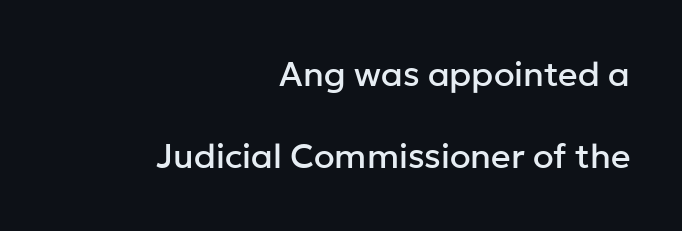
{"serif": "no", "italic": "no", "width": "normal", "stroke_contrast": "low", "x_height": "medium", "monospaced": "no", "underline": "no", "align": "right", "line_spacing": "loose", "line_spacing_ratio": 2.42, "letter_spacing": "normal", "letter_spacing_em": 0.0, "glyph_px": 34}
